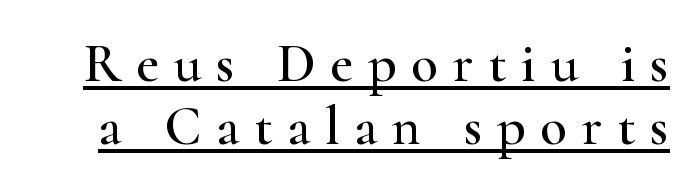
Q: Is the text italic (slanted)? A: No, it is upright.
Q: Is the typeface a serif or a sans-serif typeface? A: Serif.
Q: Is the text underlined? A: Yes.
Q: Is the spacing between letters normal or unusually wide? A: Unusually wide.
Q: Is the spacing between lines tight, normal or loose? A: Tight.
Q: Width (condensed, normal, or wide)? A: Wide.
Q: Stroke contrast? A: High.
Q: x-height? A: Small.
Q: Monospaced? A: No.
